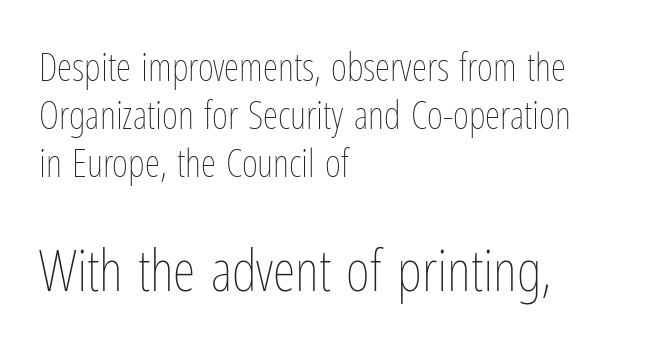
Q: Is the text bold? A: No.
Q: Is the text italic (slanted)? A: No, it is upright.
Q: Is the text underlined? A: No.
Q: How is the paragraph aligned? A: Left-aligned.
Q: Is the spacing between letters normal or unusually wide? A: Normal.
Q: Which block of text is set in a larger size, the first (top) or the second (bottom)? A: The second (bottom) one.
Q: Width (condensed, normal, or wide)? A: Condensed.
Q: Stroke contrast? A: Low.
Q: x-height? A: Medium.
Q: Monospaced? A: No.
